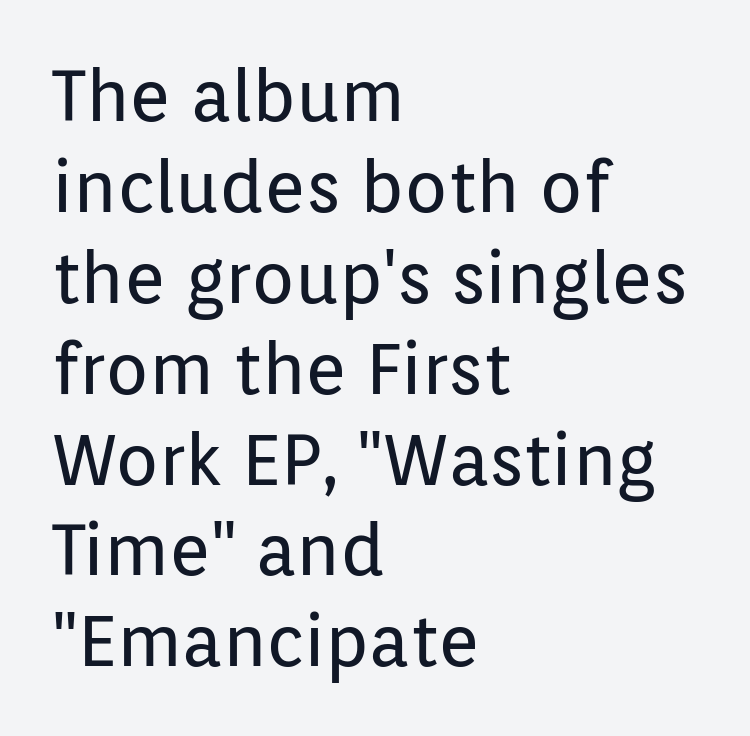
The image shows 71 px regular-weight sans-serif type, upright; set left-aligned, normal line spacing (1.28x), normal letter spacing, not underlined; low stroke contrast and a medium x-height.
